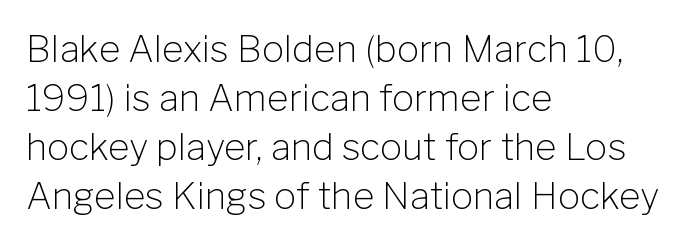
Q: Is the text bold? A: No.
Q: Is the text italic (slanted)? A: No, it is upright.
Q: Is the typeface a serif or a sans-serif typeface? A: Sans-serif.
Q: Is the text underlined? A: No.
Q: How is the paragraph aligned? A: Left-aligned.
Q: Is the spacing between letters normal or unusually wide? A: Normal.
Q: Is the spacing between lines tight, normal or loose? A: Normal.
Q: Width (condensed, normal, or wide)? A: Normal.
Q: Stroke contrast? A: Low.
Q: x-height? A: Medium.
Q: Monospaced? A: No.
